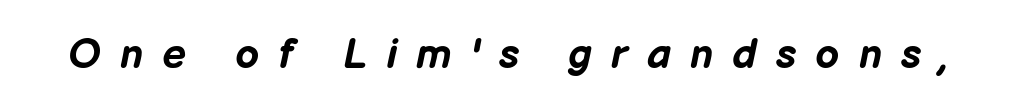
Q: Is the text bold? A: Yes.
Q: Is the text italic (slanted)? A: Yes, it leans right by about 12 degrees.
Q: Is the text underlined? A: No.
Q: Is the spacing between letters normal or unusually wide? A: Unusually wide.
Q: Width (condensed, normal, or wide)? A: Normal.
Q: Stroke contrast? A: Low.
Q: x-height? A: Medium.
Q: Monospaced? A: No.
